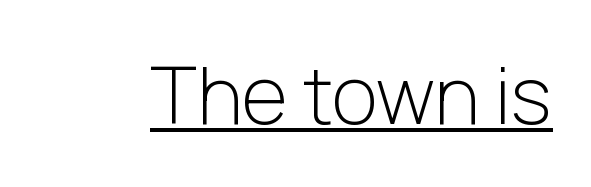
Q: Is the text bold? A: No.
Q: Is the text italic (slanted)? A: No, it is upright.
Q: Is the typeface a serif or a sans-serif typeface? A: Sans-serif.
Q: Is the text underlined? A: Yes.
Q: Is the spacing between letters normal or unusually wide? A: Normal.
Q: Width (condensed, normal, or wide)? A: Normal.
Q: Stroke contrast? A: Low.
Q: x-height? A: Medium.
Q: Monospaced? A: No.
